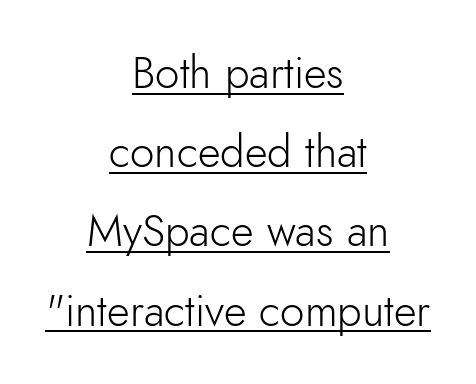
Grotesque or geometric, the face here clearly has no serifs. A light-to-regular cut is what we see here. The typesetter chose a symmetrical, centered arrangement here. This sample uses an upright cut, with every glyph sitting square on the baseline.
